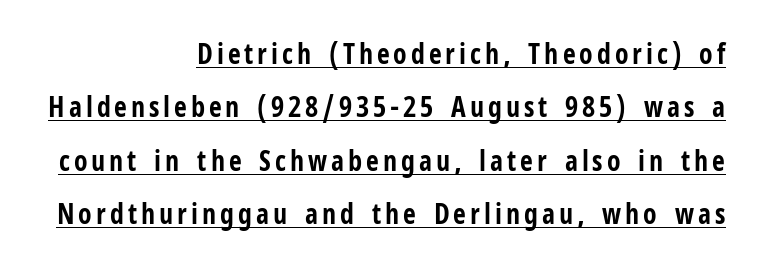
The image shows 28 px bold, condensed sans-serif type, upright; set right-aligned, loose line spacing (1.91x), underlined; low stroke contrast and a medium x-height.
